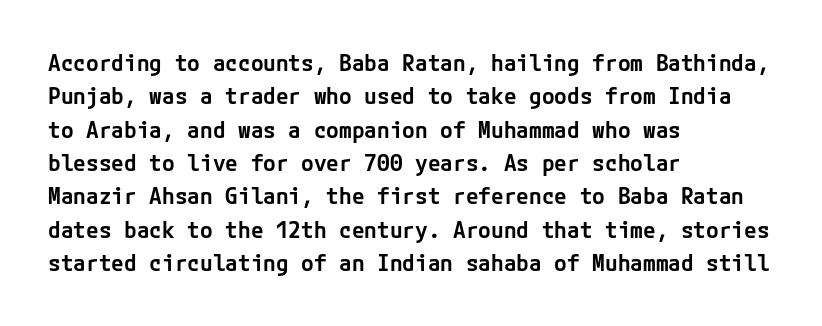
The line-height multiplier appears to be the usual default. The type is set solid horizontally, with unmodified tracking. This rendering uses left alignment, leaving the right contour irregular. Posture: vertical. Underlining? Definitely not there. The sample has been set in demibold, a notch under bold.
